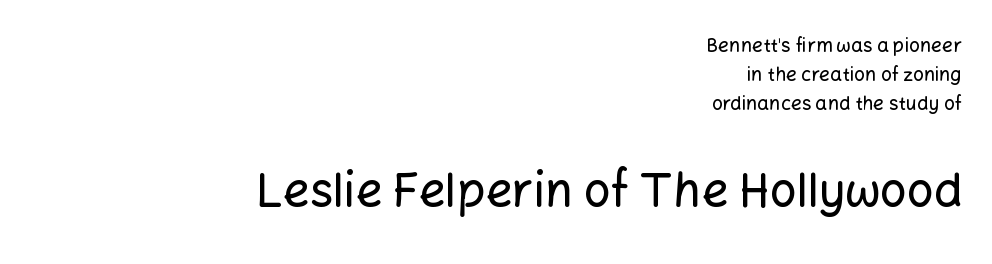
The image shows 47 px sans-serif type, upright; set right-aligned, normal line spacing (1.52x), normal letter spacing, not underlined; the second (bottom) block is 2.47x larger; low stroke contrast and a medium x-height.
